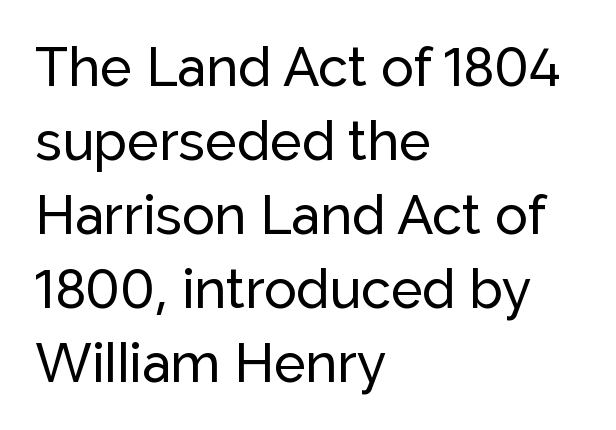
{"serif": "no", "italic": "no", "width": "normal", "stroke_contrast": "low", "x_height": "medium", "monospaced": "no", "underline": "no", "align": "left", "line_spacing": "normal", "line_spacing_ratio": 1.37, "letter_spacing": "normal", "letter_spacing_em": 0.0, "glyph_px": 54}
